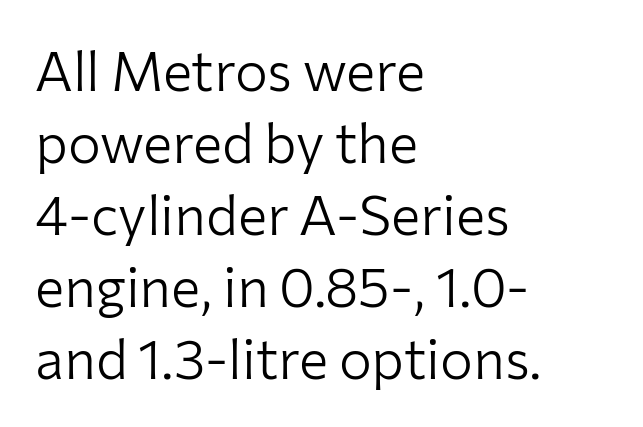
The image shows 55 px light sans-serif type, upright; set left-aligned, normal line spacing (1.31x), normal letter spacing, not underlined; low stroke contrast and a medium x-height.
